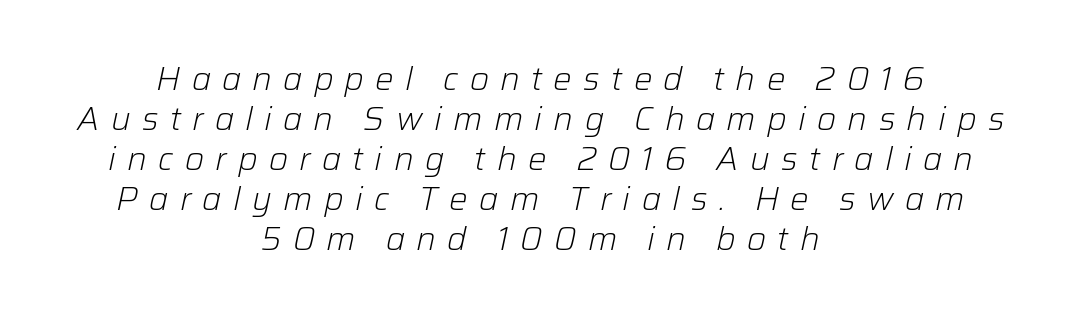
{"italic": "yes", "lean": "right", "slant_degrees": 12, "bold": "no", "weight": "light", "width": "normal", "stroke_contrast": "low", "x_height": "medium", "monospaced": "no", "underline": "no", "align": "center", "line_spacing_ratio": 1.21, "letter_spacing": "wide", "letter_spacing_em": 0.34, "glyph_px": 33}
